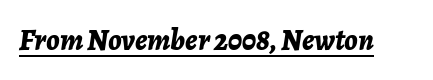
Q: Is the text bold? A: Yes.
Q: Is the text italic (slanted)? A: Yes, it leans right by about 7 degrees.
Q: Is the text underlined? A: Yes.
Q: Is the spacing between letters normal or unusually wide? A: Normal.
Q: Width (condensed, normal, or wide)? A: Normal.
Q: Stroke contrast? A: Low.
Q: x-height? A: Medium.
Q: Monospaced? A: No.
